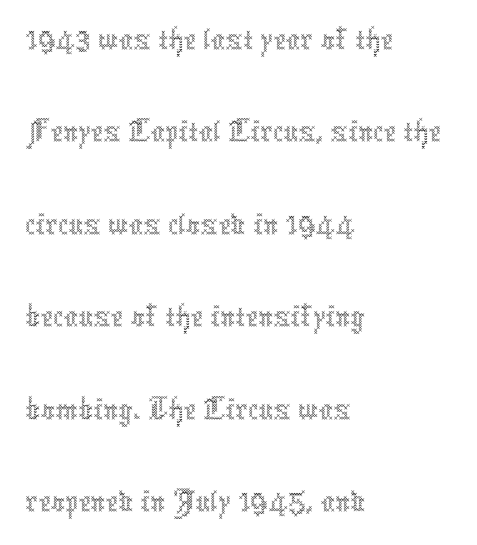
Has an underline been added? It has not. The letters stand straight up with perfectly vertical stems. Weight: not bold — regular or lighter. These lines keep a tight, regular rhythm from letter to letter.
